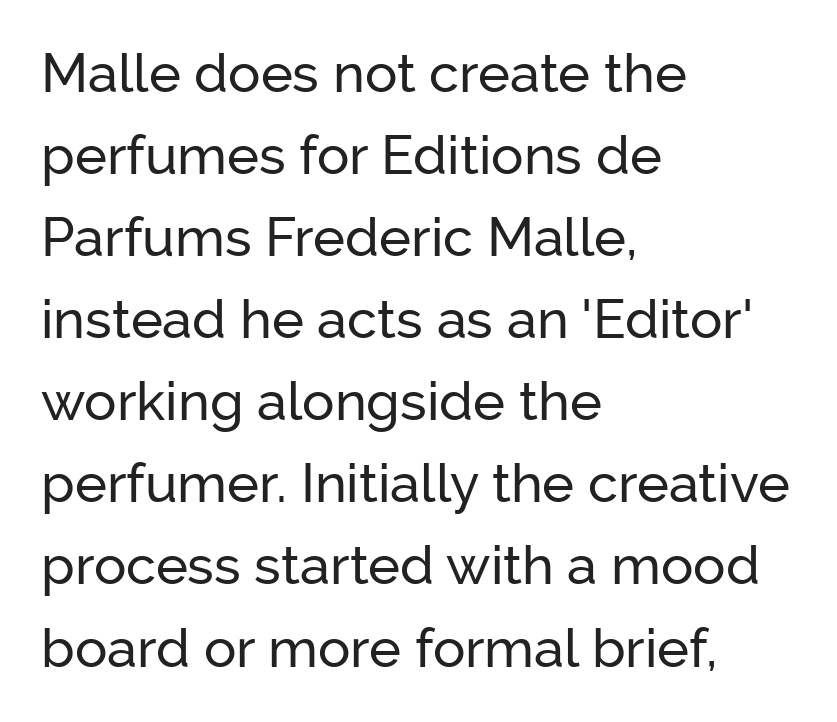
Q: Is the text italic (slanted)? A: No, it is upright.
Q: Is the typeface a serif or a sans-serif typeface? A: Sans-serif.
Q: Is the text underlined? A: No.
Q: How is the paragraph aligned? A: Left-aligned.
Q: Is the spacing between letters normal or unusually wide? A: Normal.
Q: Is the spacing between lines tight, normal or loose? A: Normal.
Q: Width (condensed, normal, or wide)? A: Normal.
Q: Stroke contrast? A: Low.
Q: x-height? A: Medium.
Q: Monospaced? A: No.
